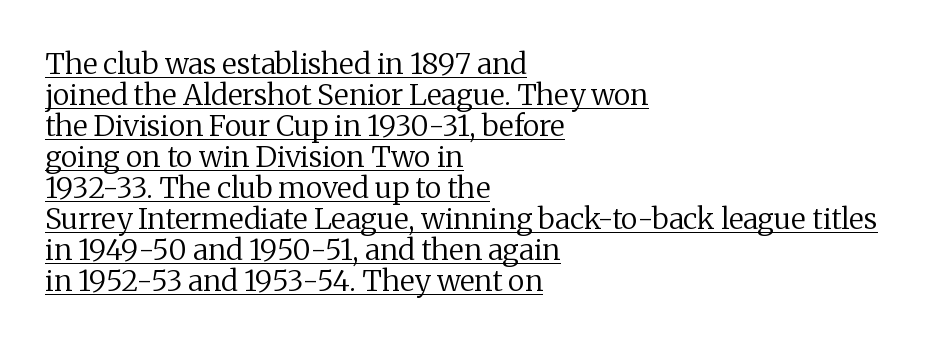
{"serif": "yes", "italic": "no", "bold": "no", "weight": "regular", "width": "normal", "stroke_contrast": "medium", "x_height": "medium", "monospaced": "no", "underline": "yes", "align": "left", "line_spacing": "tight", "line_spacing_ratio": 1.07, "letter_spacing": "normal", "letter_spacing_em": 0.0, "glyph_px": 29}
